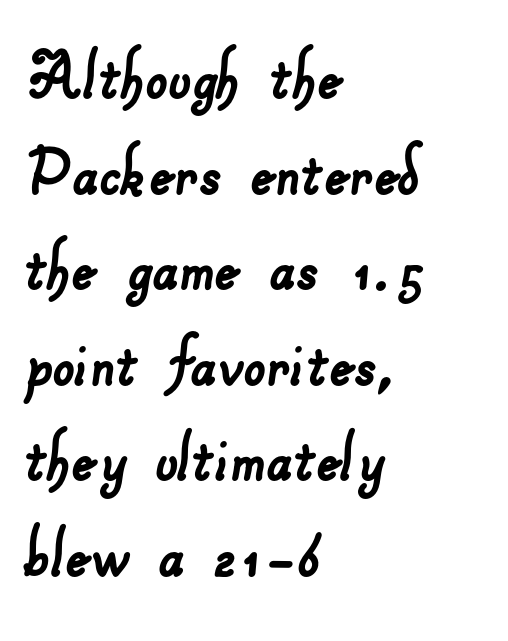
{"serif": "no", "width": "normal", "stroke_contrast": "low", "x_height": "small", "monospaced": "no", "underline": "no", "align": "left", "line_spacing_ratio": 1.21, "letter_spacing": "normal", "letter_spacing_em": 0.0, "glyph_px": 79}
